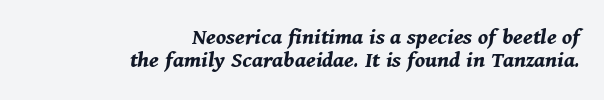
Q: Is the text bold? A: Yes.
Q: Is the text italic (slanted)? A: Yes, it leans right by about 11 degrees.
Q: Is the text underlined? A: No.
Q: How is the paragraph aligned? A: Right-aligned.
Q: Is the spacing between letters normal or unusually wide? A: Normal.
Q: Is the spacing between lines tight, normal or loose? A: Tight.
